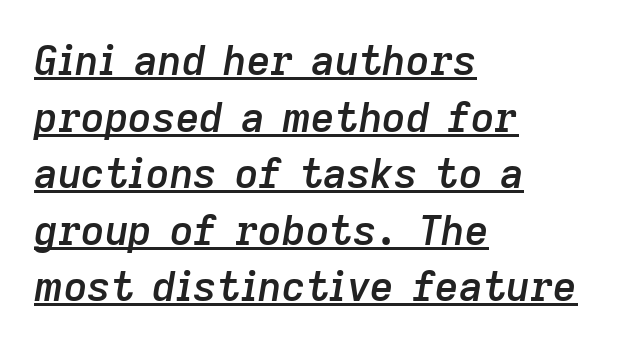
The image shows 41 px semibold type, italic (leaning right); set left-aligned, normal line spacing (1.38x), normal letter spacing, underlined; low stroke contrast and a medium x-height.
